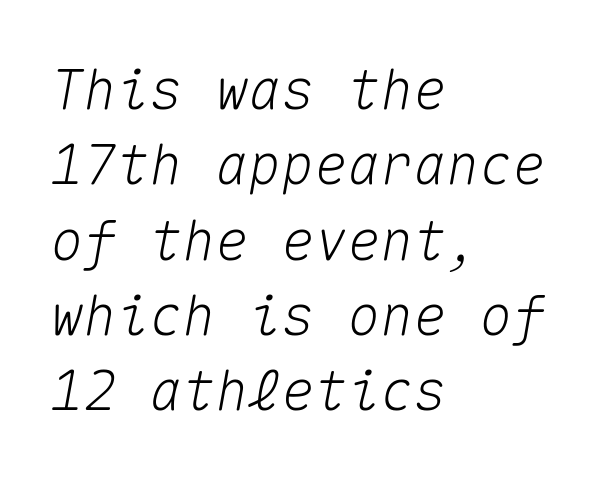
{"italic": "yes", "lean": "right", "slant_degrees": 10, "width": "normal", "stroke_contrast": "medium", "x_height": "medium", "monospaced": "yes", "underline": "no", "align": "left", "line_spacing": "normal", "line_spacing_ratio": 1.37, "letter_spacing": "normal", "letter_spacing_em": 0.0, "glyph_px": 55}
